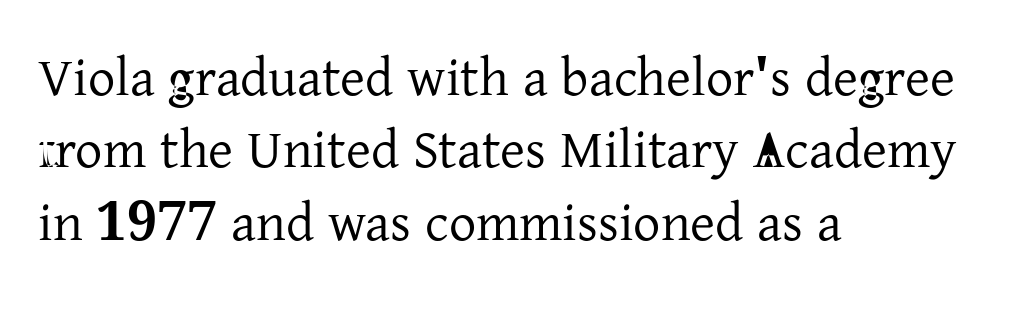
The image shows 54 px serif type, upright; set left-aligned, normal line spacing (1.34x), normal letter spacing, not underlined; low stroke contrast and a medium x-height.
